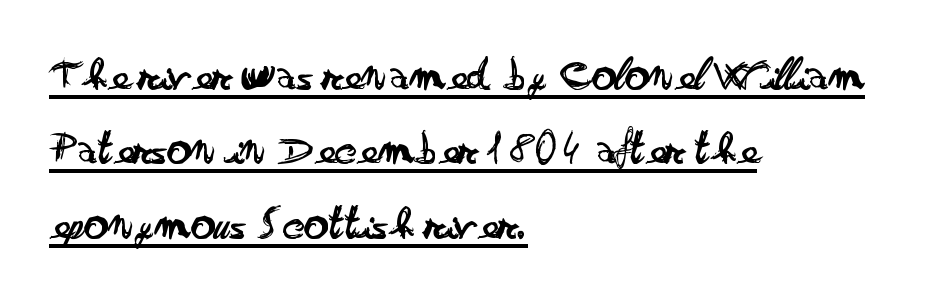
The image shows 48 px regular-weight, wide sans-serif type, upright; set left-aligned, normal line spacing (1.55x), normal letter spacing, underlined; low stroke contrast and a small x-height.
